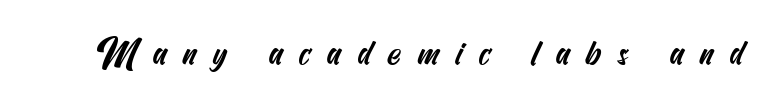
The image shows 35 px condensed sans-serif type; set unusually wide letter spacing (+0.45 em), not underlined; medium stroke contrast and a small x-height.
